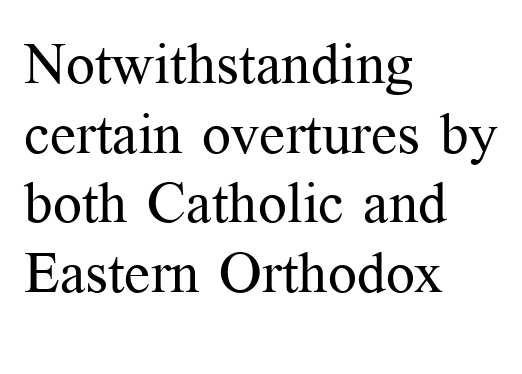
{"serif": "yes", "italic": "no", "bold": "no", "weight": "regular", "width": "normal", "stroke_contrast": "medium", "x_height": "medium", "monospaced": "no", "underline": "no", "align": "left", "line_spacing_ratio": 1.22, "letter_spacing": "normal", "letter_spacing_em": 0.0, "glyph_px": 57}
